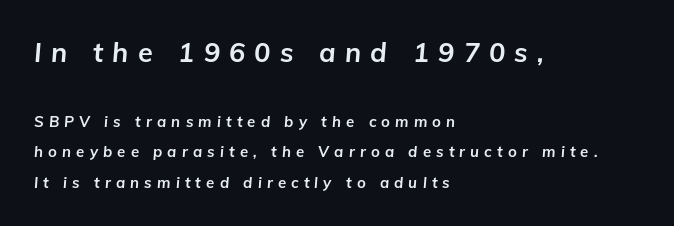
{"italic": "yes", "lean": "right", "slant_degrees": 5, "bold": "yes", "underline": "no", "align": "left", "line_spacing": "loose", "line_spacing_ratio": 2.04, "letter_spacing": "wide", "letter_spacing_em": 0.34, "larger_block": "first", "size_ratio": 1.8, "glyph_px": 27}
